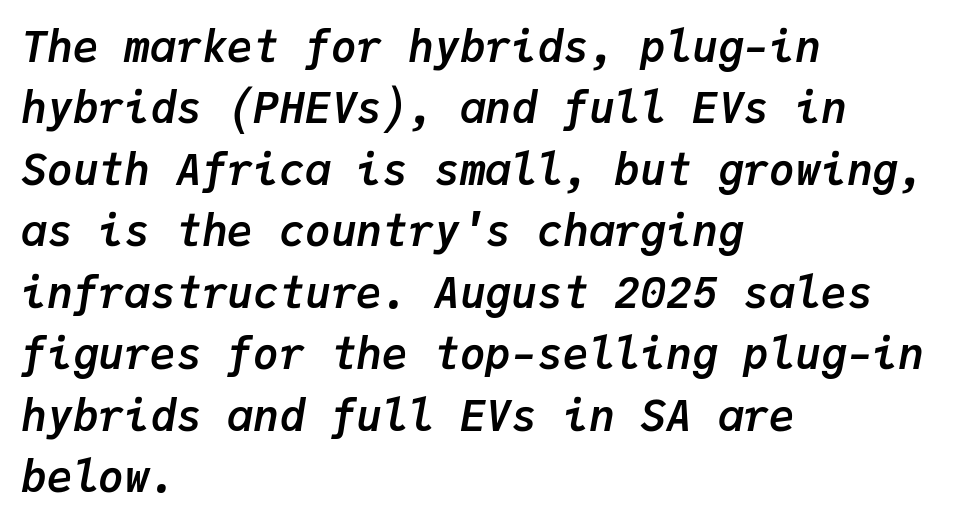
{"italic": "yes", "lean": "right", "slant_degrees": 9, "bold": "yes", "weight": "semibold", "width": "normal", "stroke_contrast": "low", "x_height": "medium", "monospaced": "yes", "underline": "no", "align": "left", "line_spacing": "normal", "line_spacing_ratio": 1.43, "letter_spacing": "normal", "letter_spacing_em": 0.0, "glyph_px": 43}
